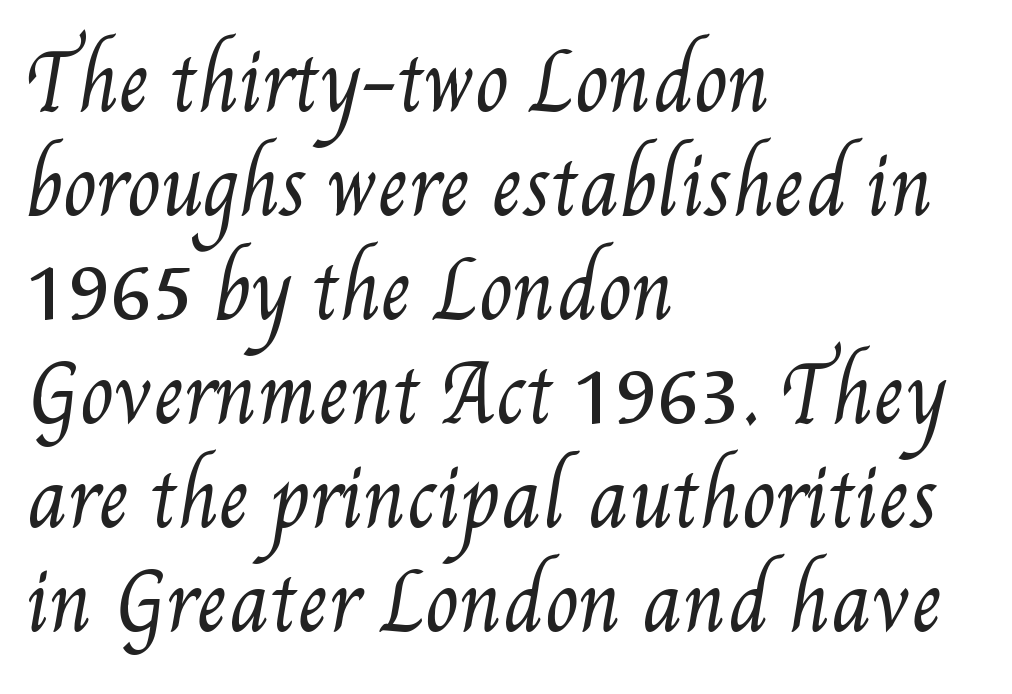
Q: Is the text bold? A: No.
Q: Is the text underlined? A: No.
Q: How is the paragraph aligned? A: Left-aligned.
Q: Is the spacing between letters normal or unusually wide? A: Normal.
Q: Is the spacing between lines tight, normal or loose? A: Normal.
Q: Width (condensed, normal, or wide)? A: Condensed.
Q: Stroke contrast? A: Medium.
Q: x-height? A: Small.
Q: Monospaced? A: No.
